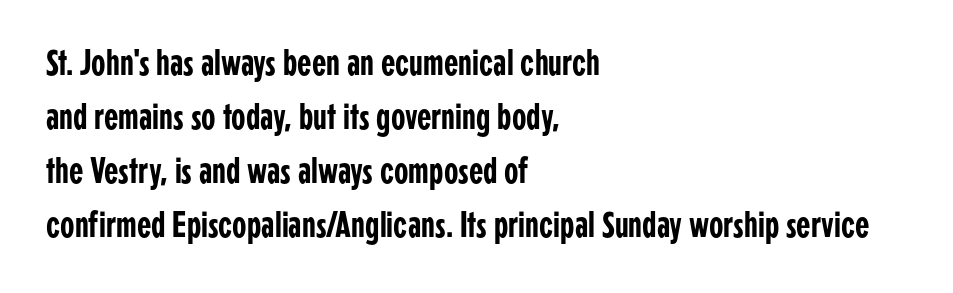
The image shows 37 px condensed sans-serif type, upright; set left-aligned, normal line spacing (1.46x), normal letter spacing, not underlined; low stroke contrast and a medium x-height.
